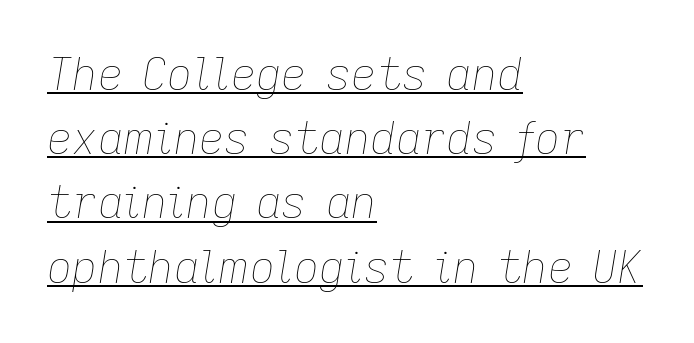
The image shows 44 px thin type, italic (leaning right); set left-aligned, normal line spacing (1.46x), normal letter spacing, underlined; low stroke contrast and a medium x-height.
